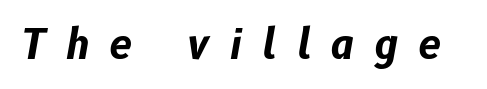
{"italic": "yes", "lean": "right", "slant_degrees": 10, "bold": "yes", "weight": "bold", "width": "normal", "stroke_contrast": "low", "x_height": "medium", "monospaced": "no", "underline": "no", "letter_spacing": "wide", "letter_spacing_em": 0.49, "glyph_px": 41}
